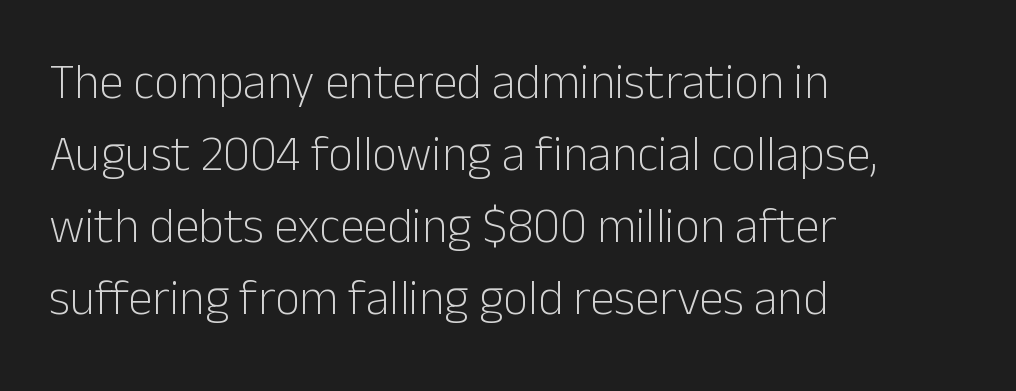
Q: Is the text bold? A: No.
Q: Is the text italic (slanted)? A: No, it is upright.
Q: Is the typeface a serif or a sans-serif typeface? A: Sans-serif.
Q: Is the text underlined? A: No.
Q: How is the paragraph aligned? A: Left-aligned.
Q: Is the spacing between letters normal or unusually wide? A: Normal.
Q: Is the spacing between lines tight, normal or loose? A: Normal.
Q: Width (condensed, normal, or wide)? A: Normal.
Q: Stroke contrast? A: Low.
Q: x-height? A: Medium.
Q: Monospaced? A: No.
